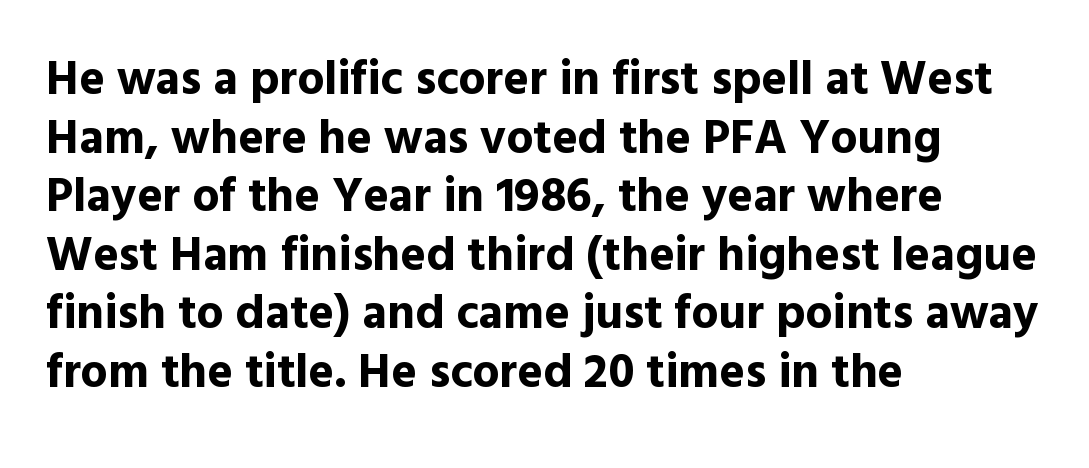
{"serif": "no", "italic": "no", "bold": "yes", "weight": "bold", "width": "normal", "x_height": "medium", "monospaced": "no", "underline": "no", "align": "left", "line_spacing_ratio": 1.22, "letter_spacing": "normal", "letter_spacing_em": 0.0, "glyph_px": 48}
